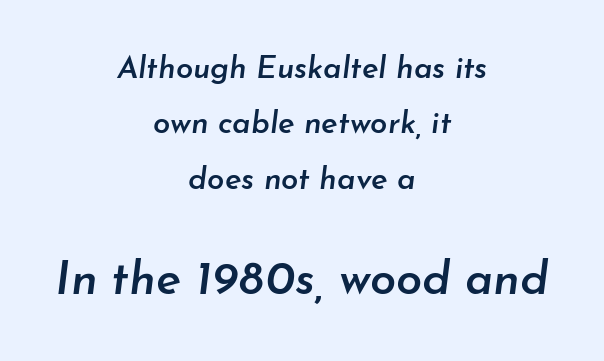
The image shows 47 px semibold type, italic (leaning right); set centered, line spacing 1.79x, normal letter spacing, not underlined; the second (bottom) block is 1.52x larger; low stroke contrast and a small x-height.
